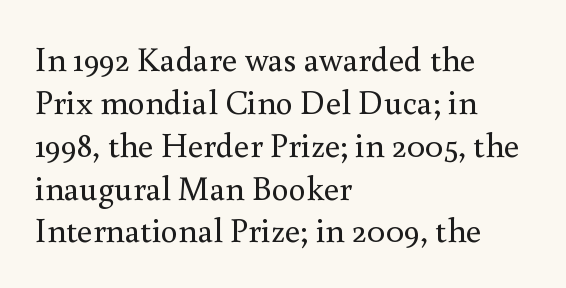
The image shows 34 px regular-weight serif type, upright; set left-aligned, normal line spacing (1.26x), normal letter spacing, not underlined; medium stroke contrast and a small x-height.
